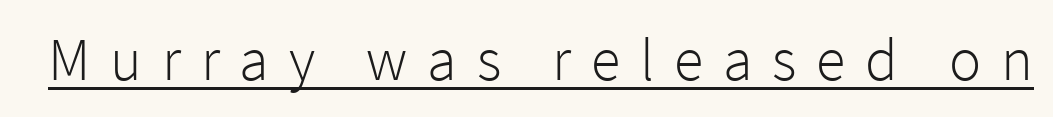
The image shows 60 px light sans-serif type, upright; set unusually wide letter spacing (+0.33 em), underlined; low stroke contrast and a medium x-height.
